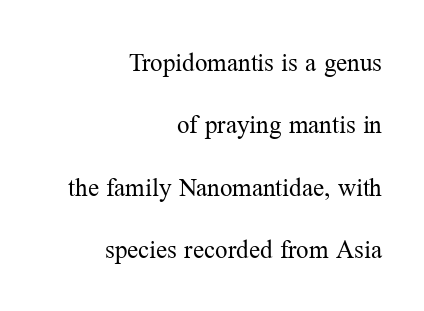
The line texture is even and compact thanks to regular tracking. Vertical spacing — loose. The typeface has the unassuming heft of standard copy or less. The rag falls on the left side of this text block. Nope, not italic — everything's standing straight.
